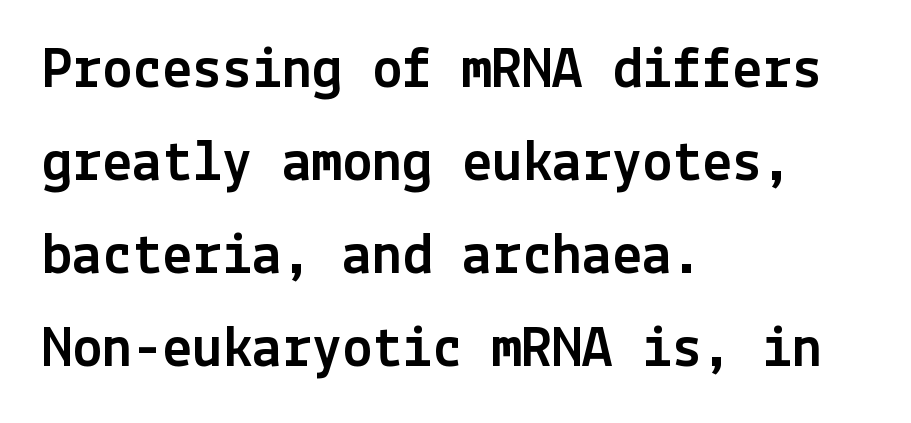
The image shows 60 px sans-serif type, upright; set left-aligned, normal line spacing (1.55x), normal letter spacing, not underlined; a medium x-height.
